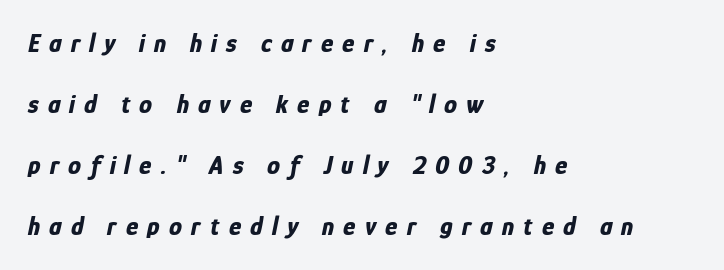
Stroke thickness is high; the sample reads as a true bold. Interline gaps are noticeably wide in this sample. The gaps between neighbouring characters are conspicuously large. The glyphs look as if they've been sheared to an angle.
